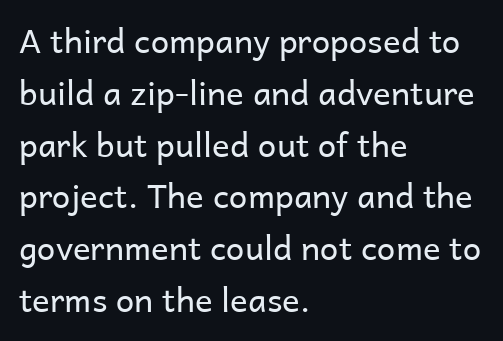
{"serif": "no", "italic": "no", "bold": "no", "weight": "regular", "width": "normal", "stroke_contrast": "low", "x_height": "medium", "monospaced": "no", "underline": "no", "align": "left", "line_spacing": "normal", "line_spacing_ratio": 1.57, "letter_spacing": "normal", "letter_spacing_em": 0.0, "glyph_px": 33}
